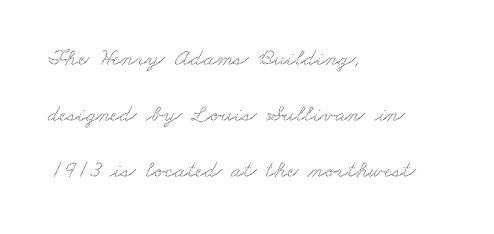
The image shows 24 px text type; set left-aligned, loose line spacing (2.34x), normal letter spacing, not underlined.
